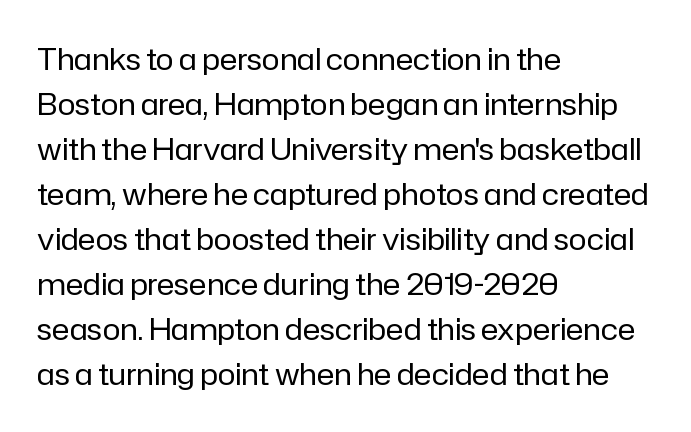
{"serif": "no", "italic": "no", "bold": "no", "weight": "regular", "width": "normal", "stroke_contrast": "low", "x_height": "medium", "monospaced": "no", "underline": "no", "align": "left", "line_spacing": "normal", "line_spacing_ratio": 1.5, "letter_spacing": "normal", "letter_spacing_em": 0.0, "glyph_px": 30}
